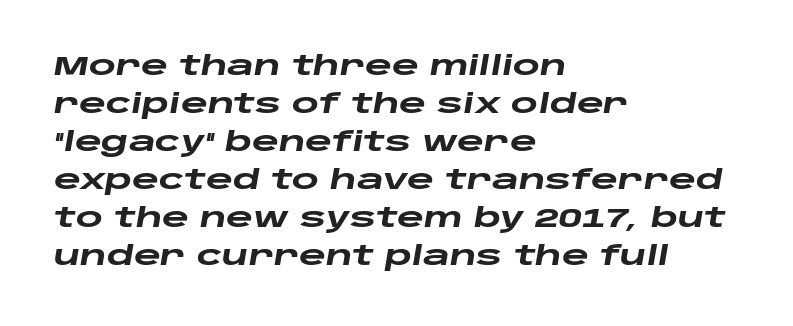
Inter-character spacing is left at the font's built-in metrics. Vertical spacing — default. This sample uses an oblique cut, with every glyph tilted off the vertical. Glance below the letters and you will spot only blank space. I'd describe the lettering as bold — thick and assertive. Notice how the passage keeps a crisp vertical edge on the left only.
